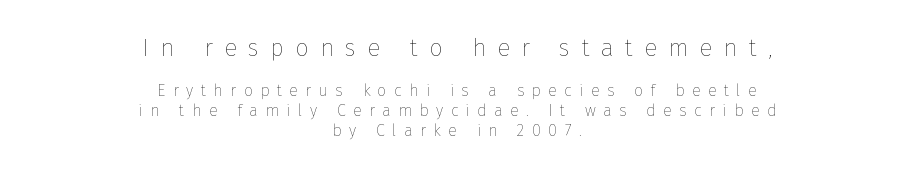
Q: Is the text bold? A: No.
Q: Is the text italic (slanted)? A: No, it is upright.
Q: Is the text underlined? A: No.
Q: How is the paragraph aligned? A: Centered.
Q: Is the spacing between letters normal or unusually wide? A: Unusually wide.
Q: Is the spacing between lines tight, normal or loose? A: Normal.
Q: Which block of text is set in a larger size, the first (top) or the second (bottom)? A: The first (top) one.
